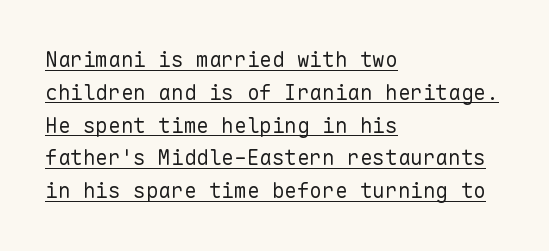
Q: Is the text bold? A: No.
Q: Is the text italic (slanted)? A: No, it is upright.
Q: Is the text underlined? A: Yes.
Q: How is the paragraph aligned? A: Left-aligned.
Q: Is the spacing between letters normal or unusually wide? A: Normal.
Q: Is the spacing between lines tight, normal or loose? A: Normal.
